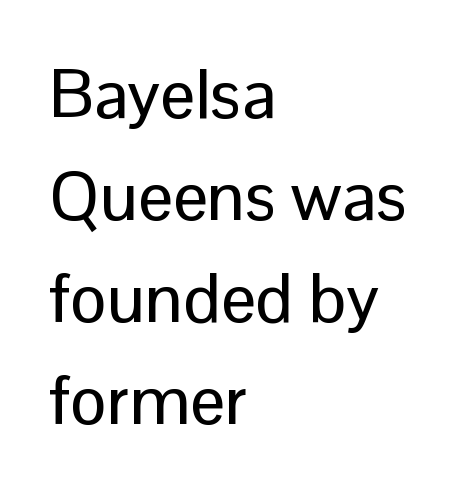
Q: Is the text italic (slanted)? A: No, it is upright.
Q: Is the typeface a serif or a sans-serif typeface? A: Sans-serif.
Q: Is the text underlined? A: No.
Q: How is the paragraph aligned? A: Left-aligned.
Q: Is the spacing between letters normal or unusually wide? A: Normal.
Q: Is the spacing between lines tight, normal or loose? A: Normal.
Q: Width (condensed, normal, or wide)? A: Normal.
Q: Stroke contrast? A: Low.
Q: x-height? A: Medium.
Q: Monospaced? A: No.
